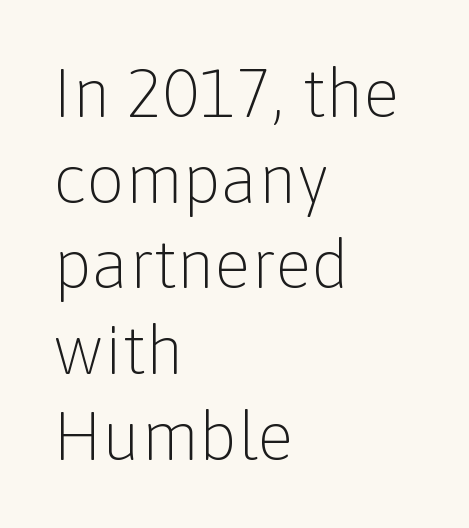
The image shows 68 px light sans-serif type, upright; set left-aligned, normal line spacing (1.26x), normal letter spacing, not underlined; low stroke contrast and a medium x-height.
